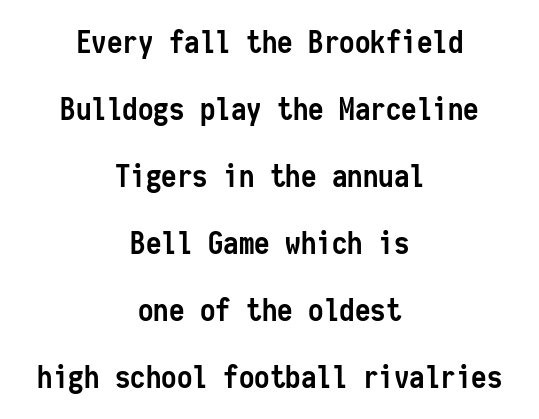
Q: Is the text bold? A: Yes.
Q: Is the text italic (slanted)? A: No, it is upright.
Q: Is the typeface a serif or a sans-serif typeface? A: Sans-serif.
Q: Is the text underlined? A: No.
Q: How is the paragraph aligned? A: Centered.
Q: Is the spacing between letters normal or unusually wide? A: Normal.
Q: Is the spacing between lines tight, normal or loose? A: Loose.
Q: Width (condensed, normal, or wide)? A: Condensed.
Q: Stroke contrast? A: Low.
Q: x-height? A: Medium.
Q: Monospaced? A: Yes.
